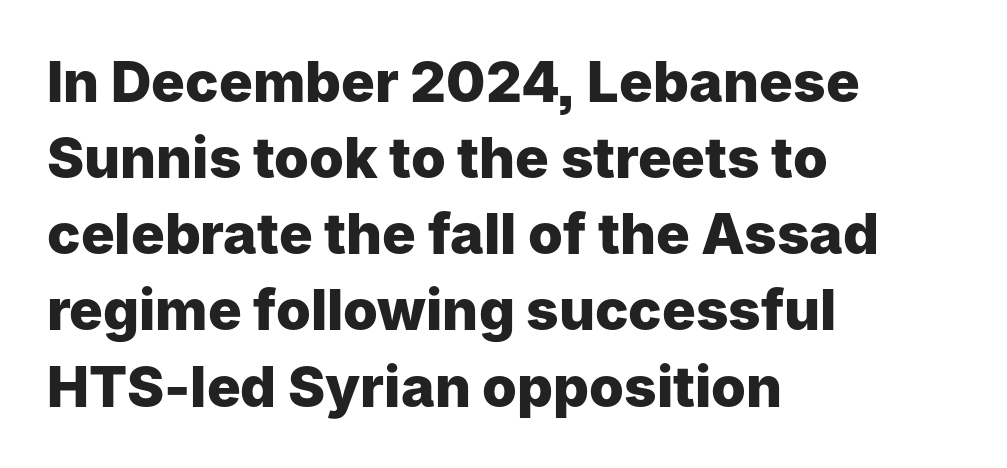
{"serif": "no", "italic": "no", "bold": "yes", "weight": "heavy", "width": "normal", "stroke_contrast": "low", "x_height": "medium", "monospaced": "no", "underline": "no", "align": "left", "line_spacing": "normal", "line_spacing_ratio": 1.36, "letter_spacing": "normal", "letter_spacing_em": 0.0, "glyph_px": 56}
